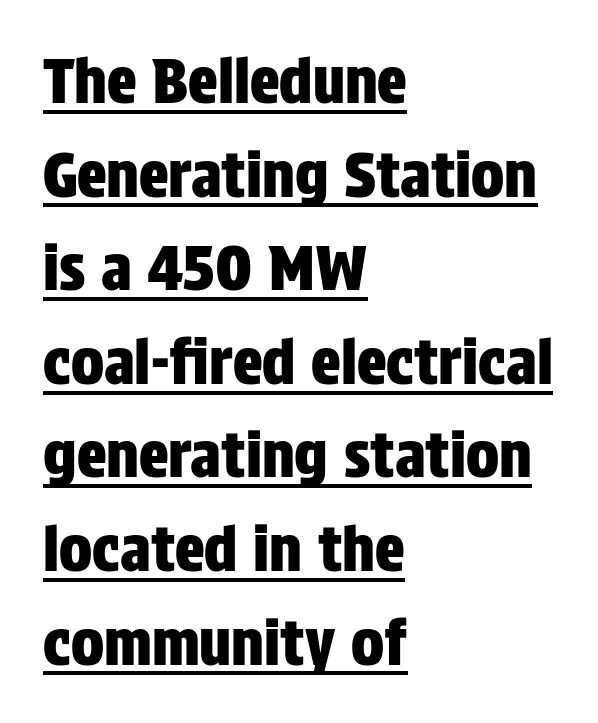
Q: Is the text italic (slanted)? A: No, it is upright.
Q: Is the typeface a serif or a sans-serif typeface? A: Sans-serif.
Q: Is the text underlined? A: Yes.
Q: How is the paragraph aligned? A: Left-aligned.
Q: Is the spacing between letters normal or unusually wide? A: Normal.
Q: Is the spacing between lines tight, normal or loose? A: Normal.
Q: Width (condensed, normal, or wide)? A: Condensed.
Q: Stroke contrast? A: Low.
Q: x-height? A: Large.
Q: Monospaced? A: No.
